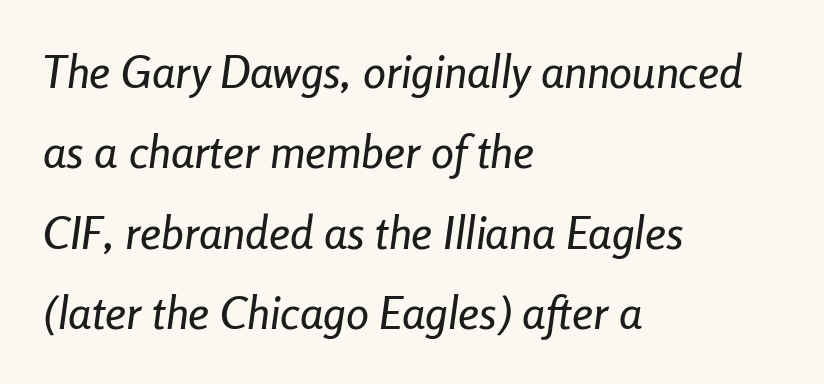
The image shows 46 px condensed type, italic (leaning right); set left-aligned, line spacing 1.75x, normal letter spacing, not underlined; low stroke contrast and a medium x-height.
